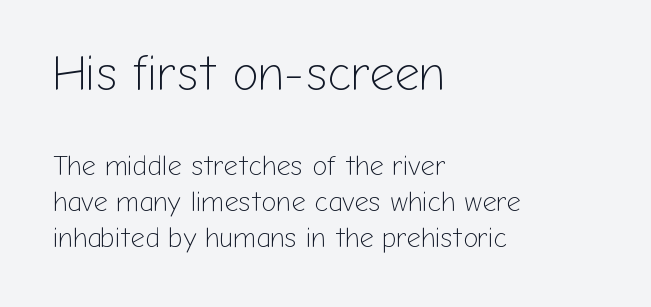
{"serif": "no", "italic": "no", "bold": "no", "weight": "light", "width": "normal", "stroke_contrast": "low", "x_height": "medium", "monospaced": "no", "underline": "no", "align": "left", "line_spacing": "normal", "line_spacing_ratio": 1.27, "letter_spacing": "normal", "letter_spacing_em": 0.0, "larger_block": "first", "size_ratio": 1.75, "glyph_px": 49}
